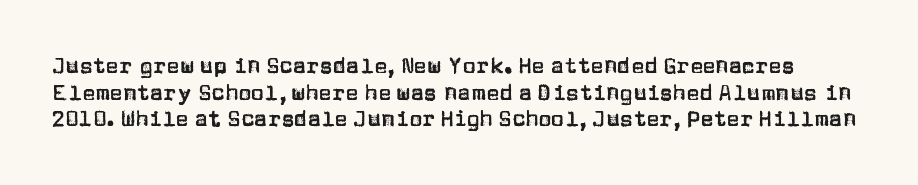
The image shows 22 px text type, upright; set line spacing 1.21x, normal letter spacing, not underlined.
